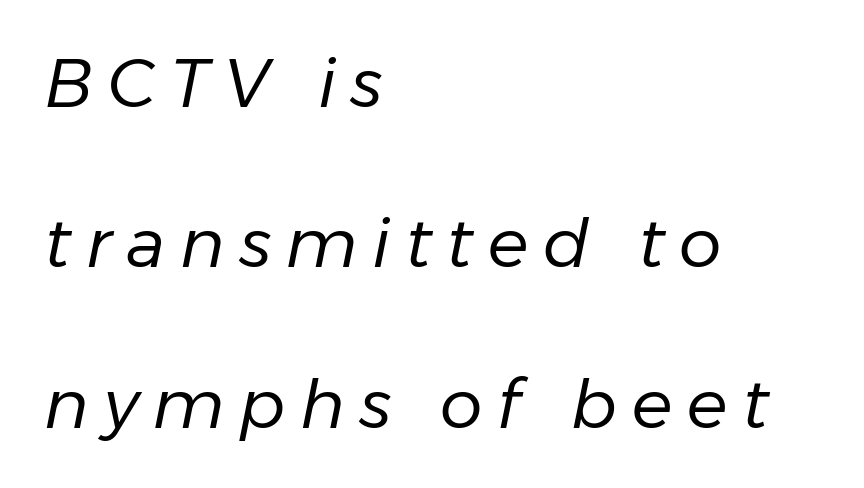
The image shows 68 px regular-weight type, italic (leaning right); set left-aligned, loose line spacing (2.36x), unusually wide letter spacing (+0.22 em), not underlined; low stroke contrast and a medium x-height.
